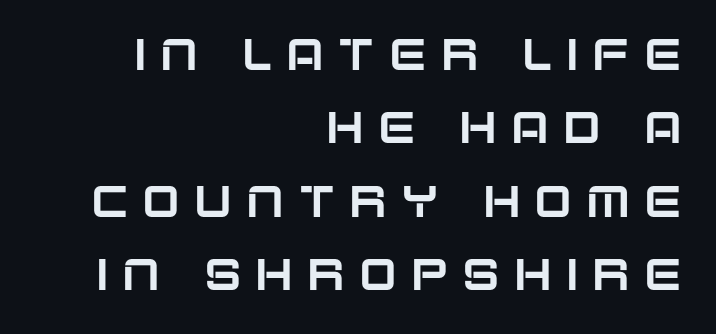
The characters display no serif detailing; their extremities are plain. This sample has the flowing, uneven cadence of proportional lettering. The space between consecutive lines is moderate. Every character sits straight up, as roman type does. The typesetter chose a ragged-left arrangement here. Students, note that the glyphs here are deliberately spaced far apart.
